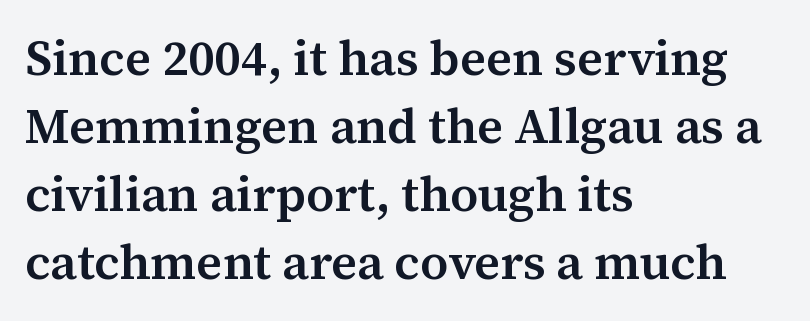
{"serif": "yes", "italic": "no", "bold": "semi", "weight": "semibold", "width": "normal", "stroke_contrast": "medium", "x_height": "medium", "monospaced": "no", "underline": "no", "align": "left", "line_spacing": "normal", "line_spacing_ratio": 1.39, "letter_spacing": "normal", "letter_spacing_em": 0.0, "glyph_px": 49}
